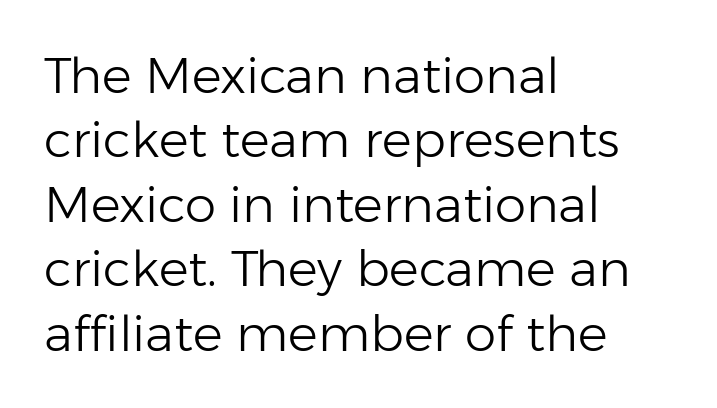
Stroke mass is kept to a normal reading level or below. Spacing between characters is what you'd get straight out of the box. A typesetter would label this face a sans. Horizontally, the lines are justified to the leading edge only.
